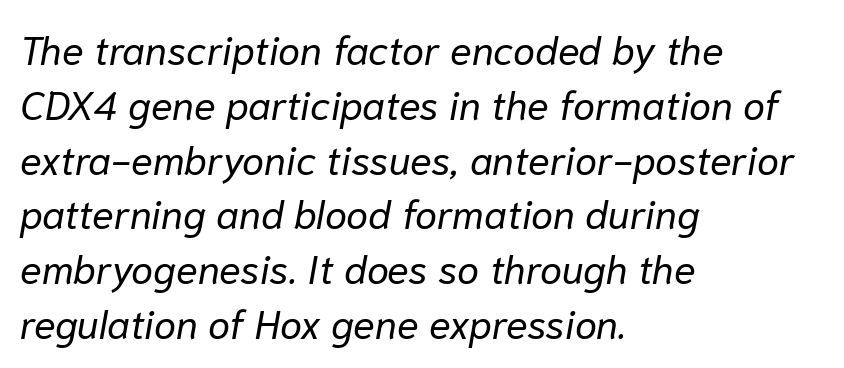
{"italic": "yes", "lean": "right", "slant_degrees": 10, "bold": "no", "weight": "regular", "width": "normal", "stroke_contrast": "low", "x_height": "medium", "monospaced": "no", "underline": "no", "align": "left", "line_spacing": "normal", "line_spacing_ratio": 1.37, "letter_spacing": "normal", "letter_spacing_em": 0.0, "glyph_px": 40}
